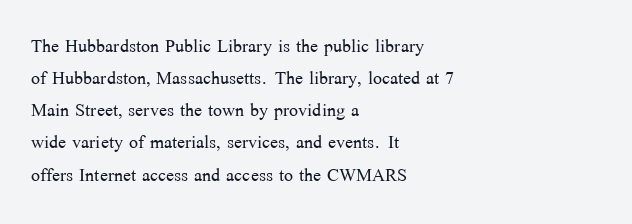
The strip under each line holds only bare page. You could call the tracking neutral — neither tight nor loose. Where is the straight margin? On the left. Upright lettering throughout. The weight tops out at a normal text grade.
